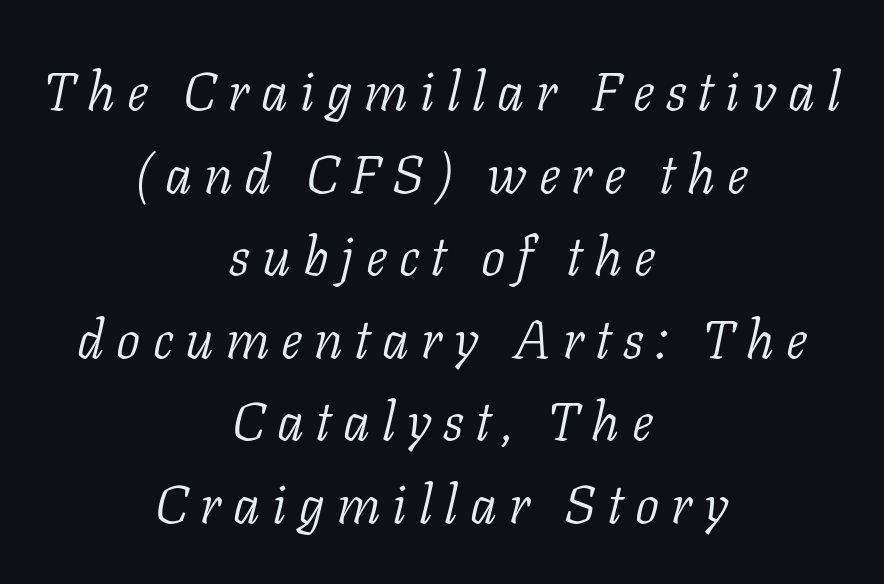
The image shows 54 px light serif type, italic (leaning right); set centered, normal line spacing (1.53x), unusually wide letter spacing (+0.22 em), not underlined; low stroke contrast and a medium x-height.
